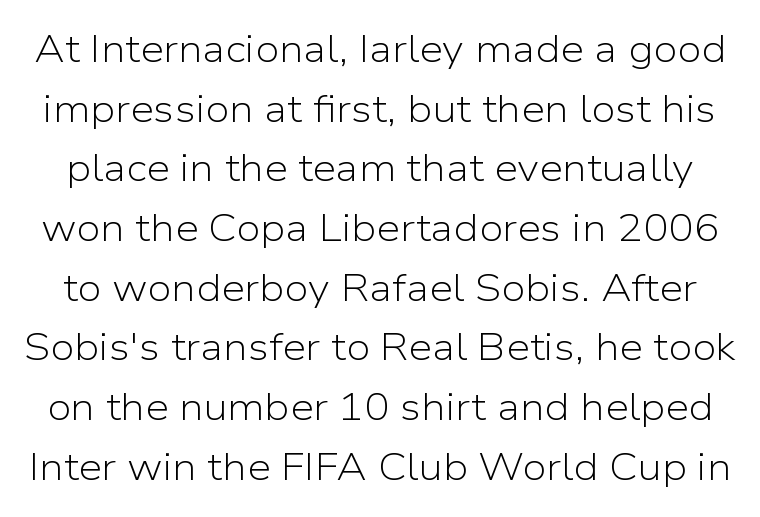
The typesetting does not lean heavy: it is not bold. Caption: standard tracking, unaltered. A typesetter would call this proportional, since set widths differ per character. You can tell from the bare stems that sans-serif type was used. Vertical strokes here are truly vertical. The strip under each line holds only bare page.
